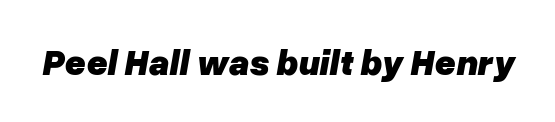
Q: Is the text bold? A: Yes.
Q: Is the text italic (slanted)? A: Yes, it leans right by about 10 degrees.
Q: Is the text underlined? A: No.
Q: Is the spacing between letters normal or unusually wide? A: Normal.
Q: Width (condensed, normal, or wide)? A: Normal.
Q: Stroke contrast? A: Low.
Q: x-height? A: Medium.
Q: Monospaced? A: No.
